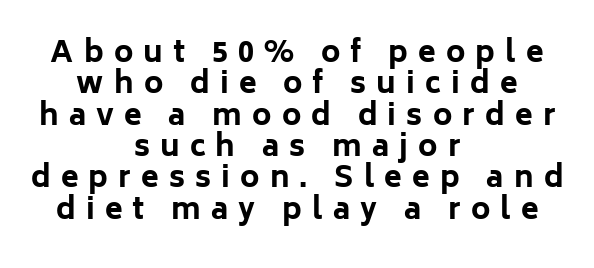
Both edges are ragged and mirror each other, which tells us the setting is centered. You could only call the tracking loose — the letters float apart. Ordinary non-slanted type is in use. Each letter's strokes conclude bluntly, with no projecting serifs. Compared with typical paragraphs, the rows here are closer together. The gap between lines stays unmarked.
